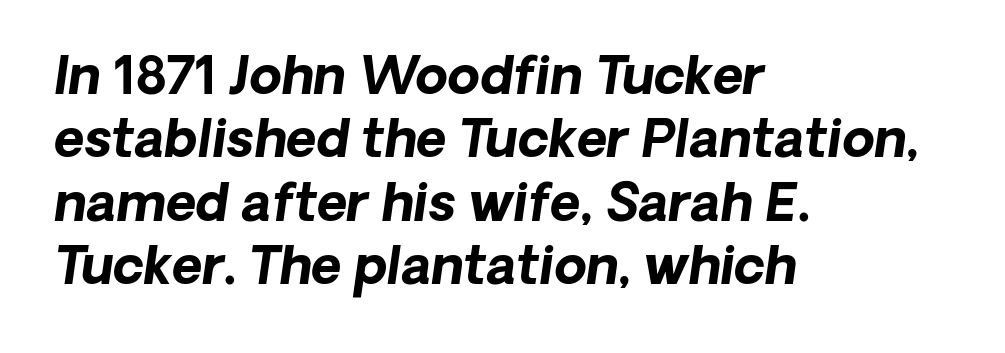
Q: Is the text bold? A: Yes.
Q: Is the text italic (slanted)? A: Yes, it leans right by about 8 degrees.
Q: Is the text underlined? A: No.
Q: How is the paragraph aligned? A: Left-aligned.
Q: Is the spacing between letters normal or unusually wide? A: Normal.
Q: Width (condensed, normal, or wide)? A: Normal.
Q: Stroke contrast? A: Low.
Q: x-height? A: Medium.
Q: Monospaced? A: No.
